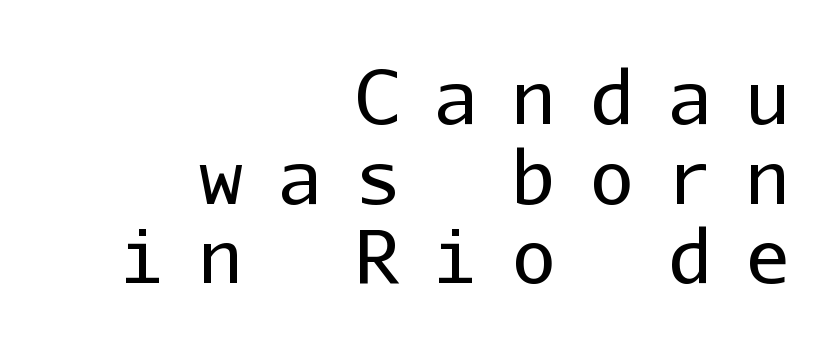
Q: Is the text bold? A: No.
Q: Is the text italic (slanted)? A: No, it is upright.
Q: Is the typeface a serif or a sans-serif typeface? A: Sans-serif.
Q: Is the text underlined? A: No.
Q: How is the paragraph aligned? A: Right-aligned.
Q: Is the spacing between letters normal or unusually wide? A: Unusually wide.
Q: Is the spacing between lines tight, normal or loose? A: Tight.
Q: Width (condensed, normal, or wide)? A: Normal.
Q: Stroke contrast? A: Low.
Q: x-height? A: Medium.
Q: Monospaced? A: Yes.
